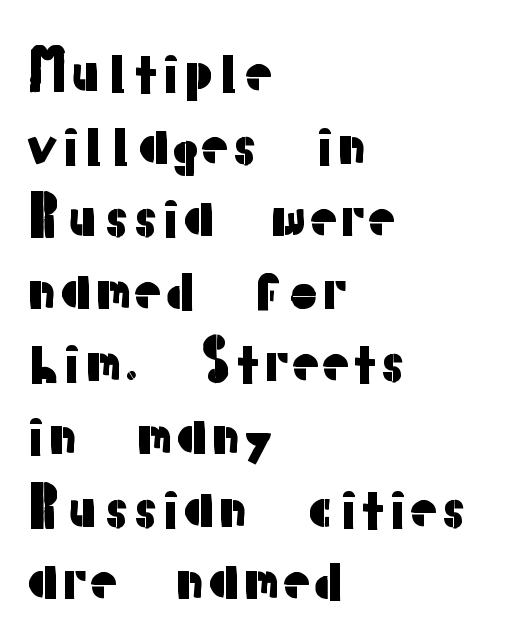
The image shows 55 px sans-serif type, upright; set left-aligned, normal line spacing (1.32x), normal letter spacing, not underlined; low stroke contrast and a medium x-height.
